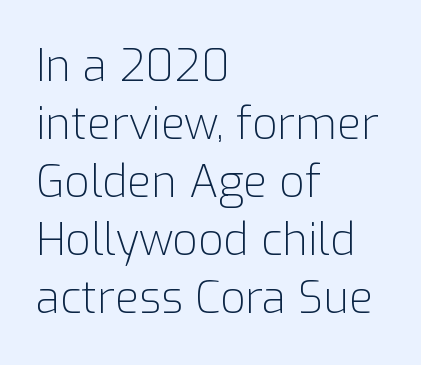
{"serif": "no", "italic": "no", "bold": "no", "weight": "light", "width": "normal", "stroke_contrast": "low", "x_height": "medium", "monospaced": "no", "underline": "no", "align": "left", "line_spacing": "normal", "line_spacing_ratio": 1.32, "letter_spacing": "normal", "letter_spacing_em": 0.0, "glyph_px": 44}
